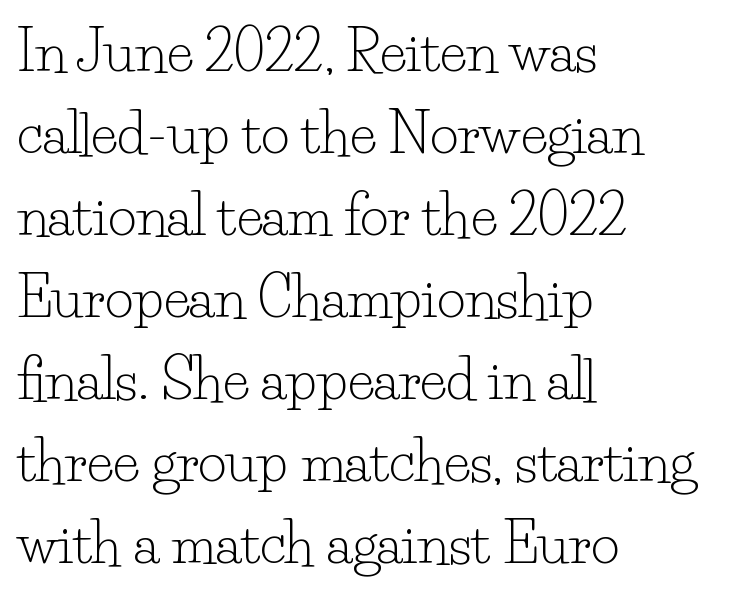
The image shows 55 px light serif type, upright; set left-aligned, normal line spacing (1.49x), normal letter spacing, not underlined; low stroke contrast and a small x-height.
